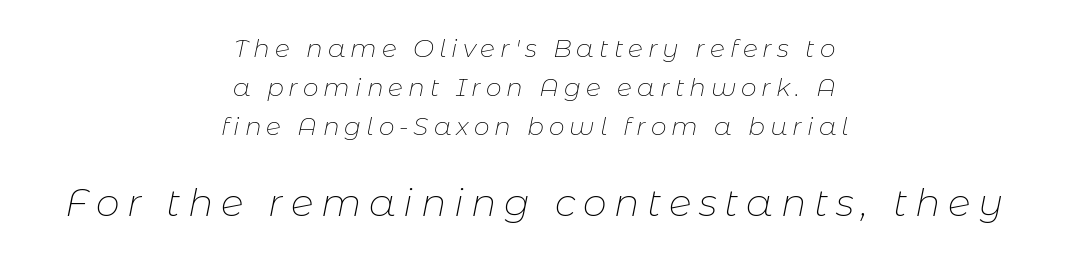
The image shows 38 px thin type, italic (leaning right); set centered, normal line spacing (1.56x), unusually wide letter spacing (+0.2 em), not underlined; the second (bottom) block is 1.52x larger; low stroke contrast and a medium x-height.
